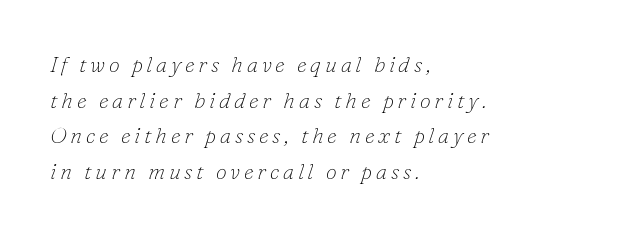
{"italic": "yes", "lean": "right", "slant_degrees": 16, "bold": "no", "underline": "no", "align": "left", "line_spacing": "normal", "line_spacing_ratio": 1.62, "glyph_px": 22}
